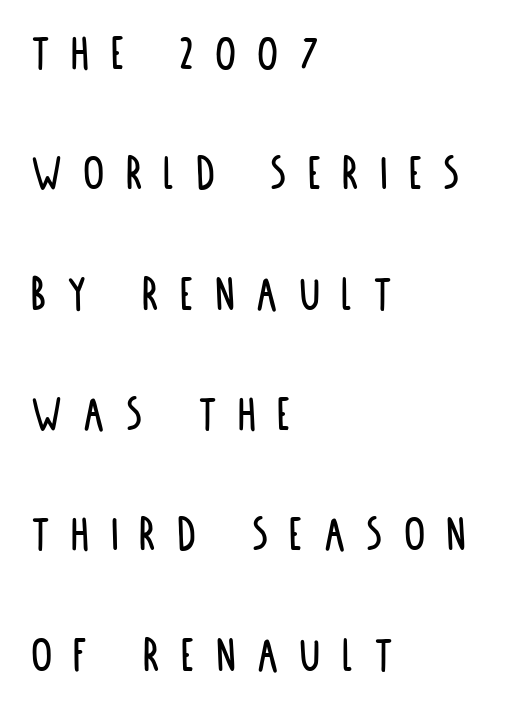
Inter-character spacing is expanded well beyond the font's built-in metrics. What's the leading like? Stretched, with rows far apart. Proportional: the letters do not fall into vertical columns. Type without underlining. Typographically, this falls in the sans-serif category. Posture: straight, roman, zero tilt.
